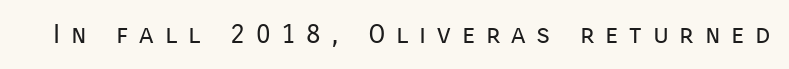
The image shows 27 px text type, upright; set unusually wide letter spacing (+0.4 em), not underlined.
